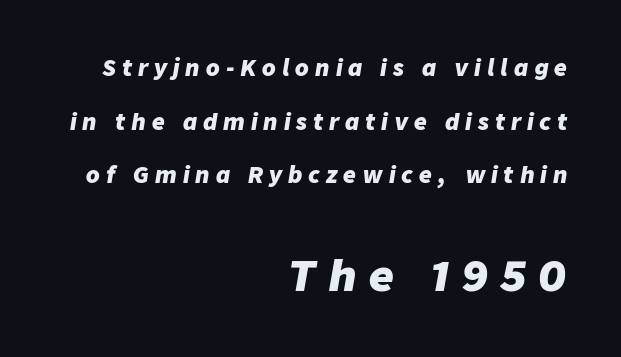
The image shows 43 px heavy type, italic (leaning right); set right-aligned, loose line spacing (2.44x), unusually wide letter spacing (+0.28 em), not underlined; the second (bottom) block is 1.95x larger; low stroke contrast and a medium x-height.
